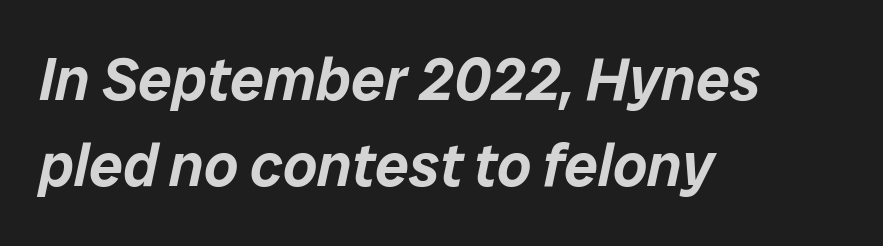
A typesetter would call this proportional, since set widths differ per character. The ragged edge is on the right, which tells us the setting is flush left. Quick note: underline off. Between one letter and the next there's only the usual sliver of space. In terms of leading, this rendering sits right in the middle.
